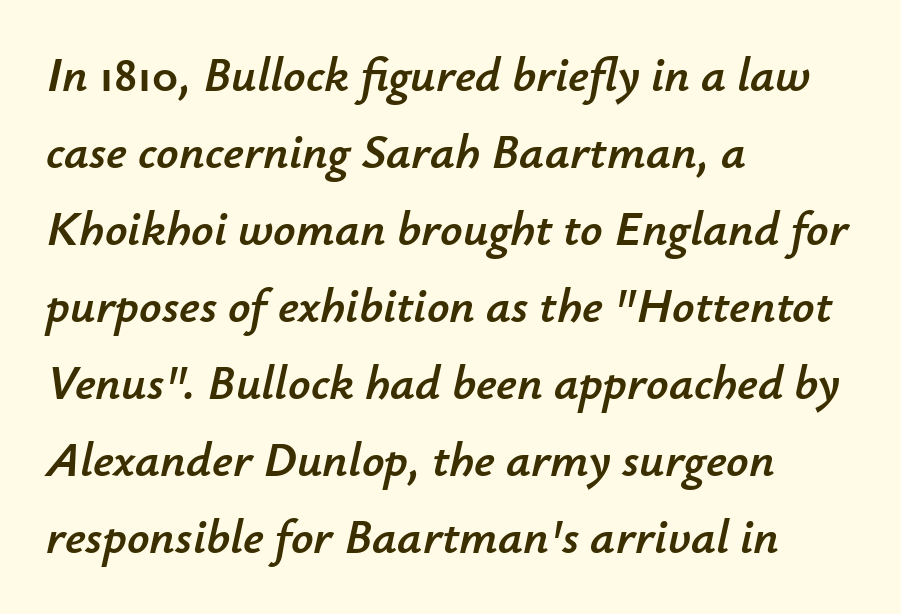
The image shows 49 px text type, italic (leaning right); set left-aligned, normal line spacing (1.57x), normal letter spacing, not underlined; low stroke contrast and a small x-height.
